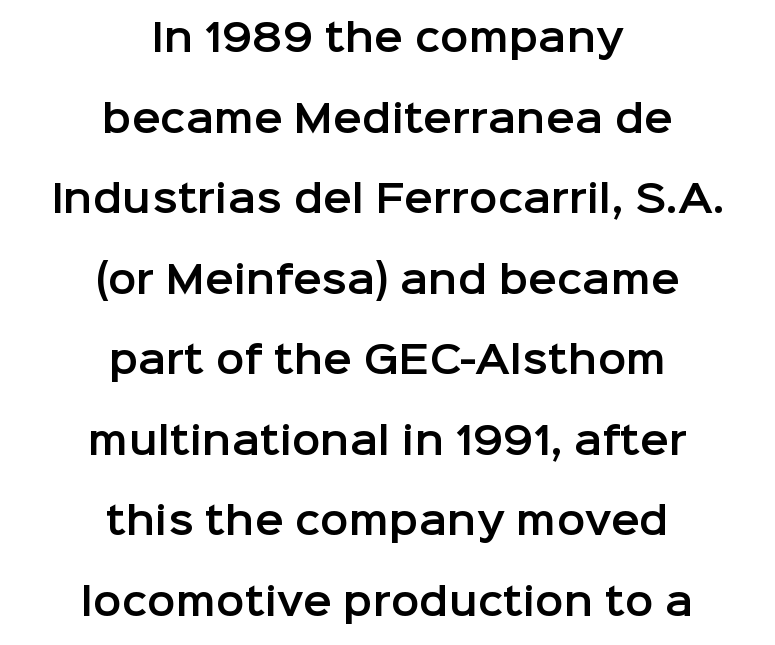
The image shows 38 px sans-serif type, upright; set centered, loose line spacing (2.12x), normal letter spacing, not underlined; low stroke contrast and a medium x-height.
